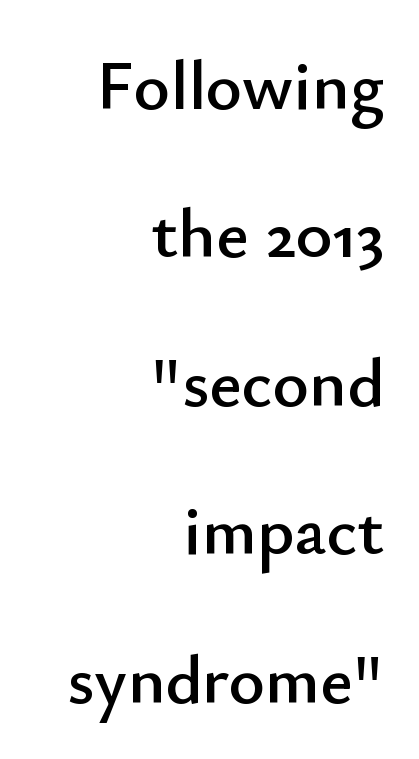
Q: Is the text italic (slanted)? A: No, it is upright.
Q: Is the typeface a serif or a sans-serif typeface? A: Sans-serif.
Q: Is the text underlined? A: No.
Q: How is the paragraph aligned? A: Right-aligned.
Q: Is the spacing between letters normal or unusually wide? A: Normal.
Q: Is the spacing between lines tight, normal or loose? A: Loose.
Q: Width (condensed, normal, or wide)? A: Normal.
Q: Stroke contrast? A: Low.
Q: x-height? A: Small.
Q: Monospaced? A: No.
